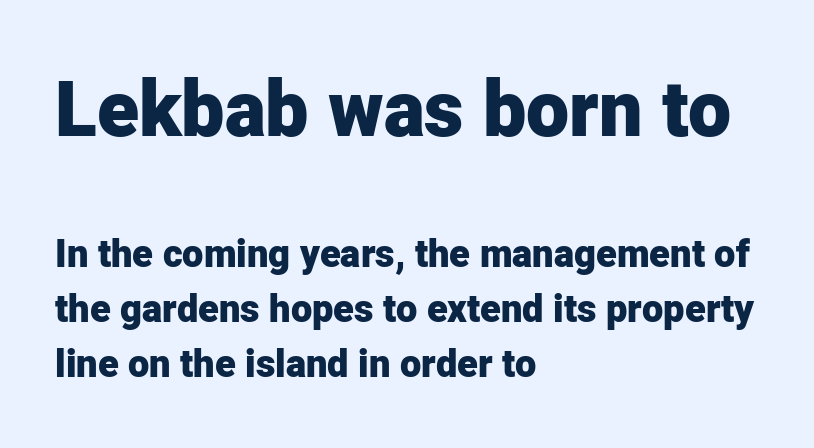
The image shows 77 px heavy sans-serif type, upright; set left-aligned, normal line spacing (1.44x), normal letter spacing, not underlined; the first (top) block is 2.03x larger; low stroke contrast and a medium x-height.
